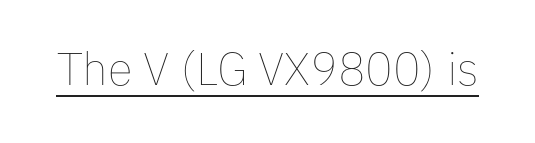
{"italic": "no", "bold": "no", "weight": "thin", "width": "normal", "stroke_contrast": "low", "x_height": "medium", "monospaced": "no", "underline": "yes", "letter_spacing": "normal", "letter_spacing_em": 0.0, "glyph_px": 46}
